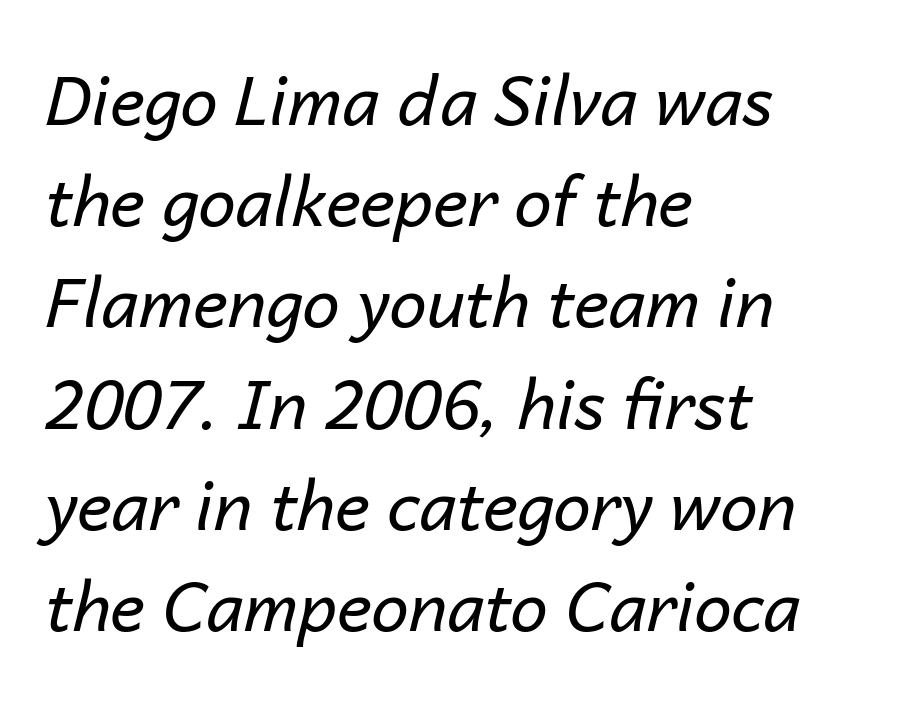
Notice how the passage keeps a crisp vertical edge on the left only. Looks like regular typesetting: each glyph gets only the width it needs. Between one letter and the next there's only the usual sliver of space. Letters rest on an invisible, unmarked baseline.
